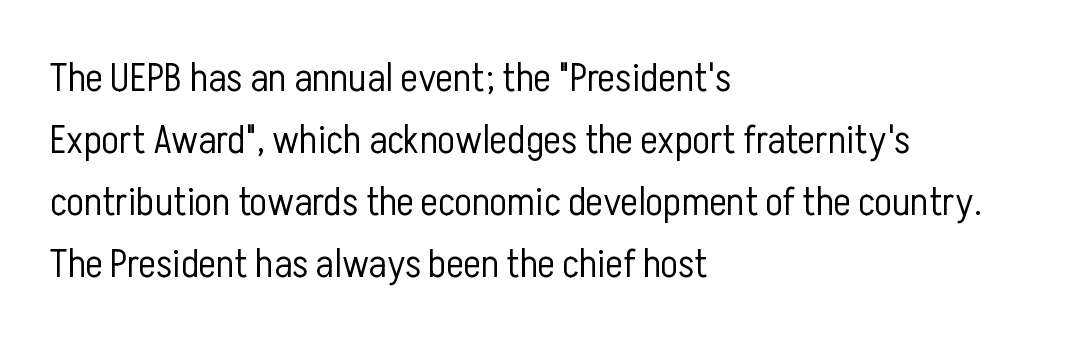
Q: Is the text bold? A: No.
Q: Is the text italic (slanted)? A: No, it is upright.
Q: Is the typeface a serif or a sans-serif typeface? A: Sans-serif.
Q: Is the text underlined? A: No.
Q: How is the paragraph aligned? A: Left-aligned.
Q: Is the spacing between letters normal or unusually wide? A: Normal.
Q: Is the spacing between lines tight, normal or loose? A: Normal.
Q: Width (condensed, normal, or wide)? A: Condensed.
Q: Stroke contrast? A: Low.
Q: x-height? A: Medium.
Q: Monospaced? A: No.
